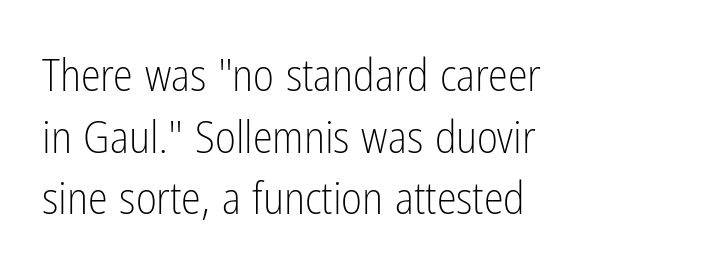
Q: Is the text bold? A: No.
Q: Is the text italic (slanted)? A: No, it is upright.
Q: Is the typeface a serif or a sans-serif typeface? A: Sans-serif.
Q: Is the text underlined? A: No.
Q: How is the paragraph aligned? A: Left-aligned.
Q: Is the spacing between letters normal or unusually wide? A: Normal.
Q: Is the spacing between lines tight, normal or loose? A: Normal.
Q: Width (condensed, normal, or wide)? A: Condensed.
Q: Stroke contrast? A: Low.
Q: x-height? A: Medium.
Q: Monospaced? A: No.
